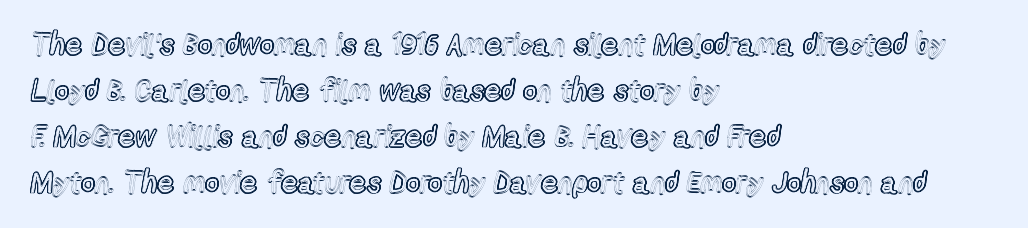
Between one letter and the next there's only the usual sliver of space. Typeset ragged right — the left edge is the straight one. The face used here is proportionally spaced, like ordinary book or web type. Students, observe: this is what conventionally led text looks like. A clean baseline with only descenders dipping below it.
